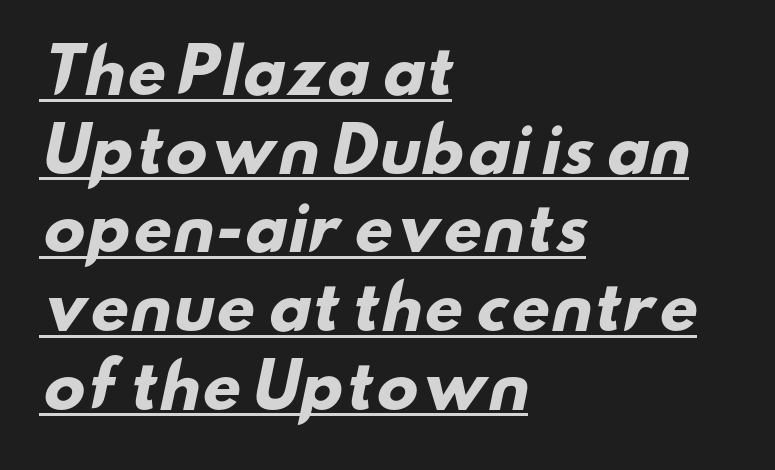
Q: Is the text bold? A: Yes.
Q: Is the typeface a serif or a sans-serif typeface? A: Sans-serif.
Q: Is the text underlined? A: Yes.
Q: How is the paragraph aligned? A: Left-aligned.
Q: Is the spacing between letters normal or unusually wide? A: Normal.
Q: Is the spacing between lines tight, normal or loose? A: Normal.
Q: Width (condensed, normal, or wide)? A: Wide.
Q: Stroke contrast? A: Low.
Q: x-height? A: Small.
Q: Monospaced? A: No.
